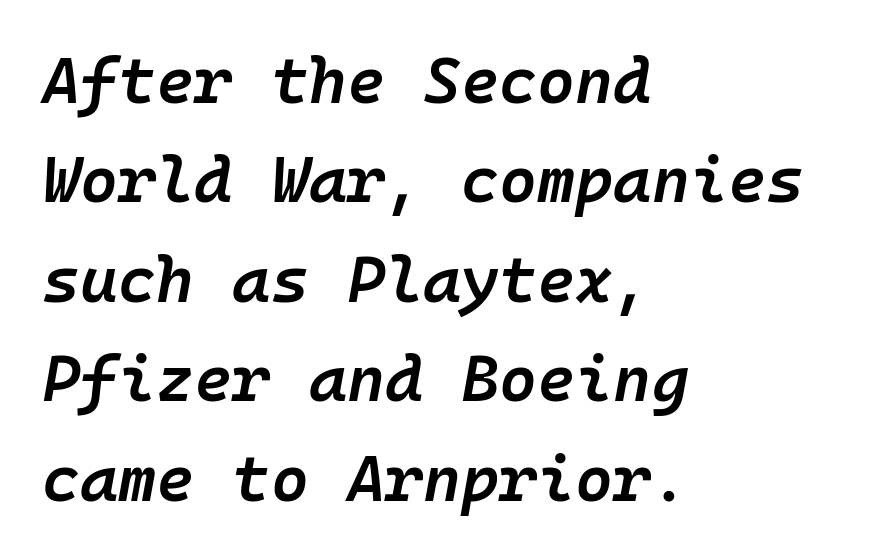
The image shows 65 px semibold type, italic (leaning right), monospaced; set left-aligned, normal line spacing (1.53x), normal letter spacing, not underlined; low stroke contrast and a medium x-height.
